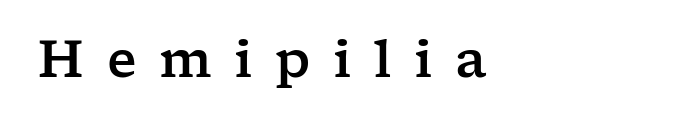
The image shows 51 px wide serif type, upright; set left-aligned, unusually wide letter spacing (+0.44 em), not underlined; low stroke contrast and a medium x-height.
